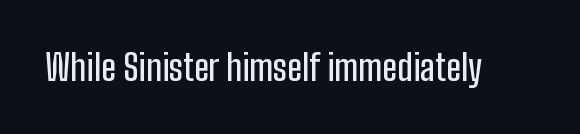
Q: Is the text italic (slanted)? A: No, it is upright.
Q: Is the typeface a serif or a sans-serif typeface? A: Sans-serif.
Q: Is the text underlined? A: No.
Q: Is the spacing between letters normal or unusually wide? A: Normal.
Q: Width (condensed, normal, or wide)? A: Condensed.
Q: Stroke contrast? A: Low.
Q: x-height? A: Medium.
Q: Monospaced? A: No.
